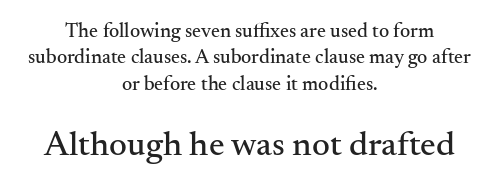
This rendering leaves character spacing at its baseline value. The font's upright variant was chosen for this text. The rendering uses natural spacing where letterforms have individual widths. Bare-footed words on every line. This is serif lettering, the kind often seen in printed books.
